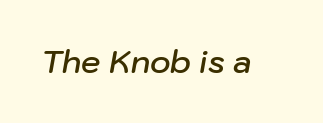
This sample uses plain, unmodified letter spacing. The space directly below the letters is spotless. Think of a printed novel: that variable character pitch is what you see here. The typography opts for an oblique posture over an upright one.
